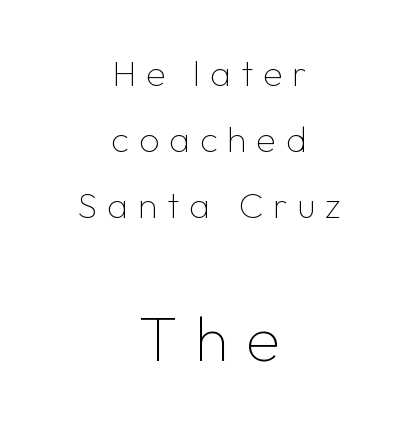
{"serif": "no", "italic": "no", "bold": "no", "weight": "thin", "width": "normal", "stroke_contrast": "low", "x_height": "medium", "monospaced": "no", "underline": "no", "align": "center", "line_spacing_ratio": 1.83, "letter_spacing": "wide", "letter_spacing_em": 0.27, "larger_block": "second", "size_ratio": 1.75, "glyph_px": 63}
